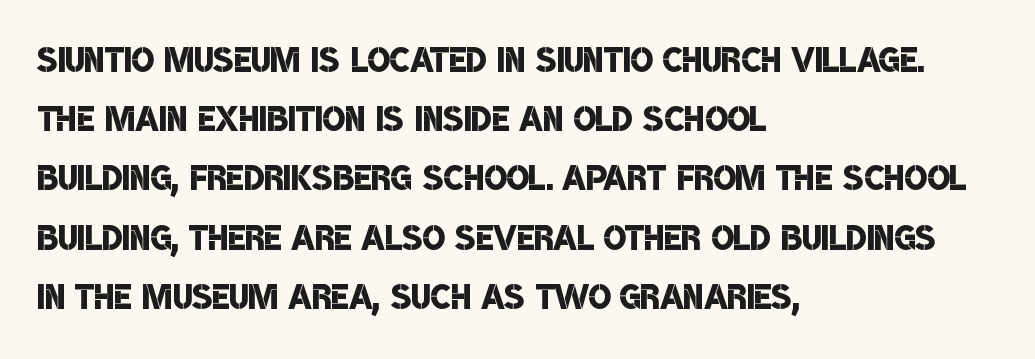
Q: Is the text bold? A: Semi-bold.
Q: Is the typeface a serif or a sans-serif typeface? A: Sans-serif.
Q: Is the text underlined? A: No.
Q: How is the paragraph aligned? A: Left-aligned.
Q: Is the spacing between letters normal or unusually wide? A: Normal.
Q: Is the spacing between lines tight, normal or loose? A: Normal.
Q: Width (condensed, normal, or wide)? A: Condensed.
Q: Stroke contrast? A: Low.
Q: x-height? A: Large.
Q: Monospaced? A: No.
